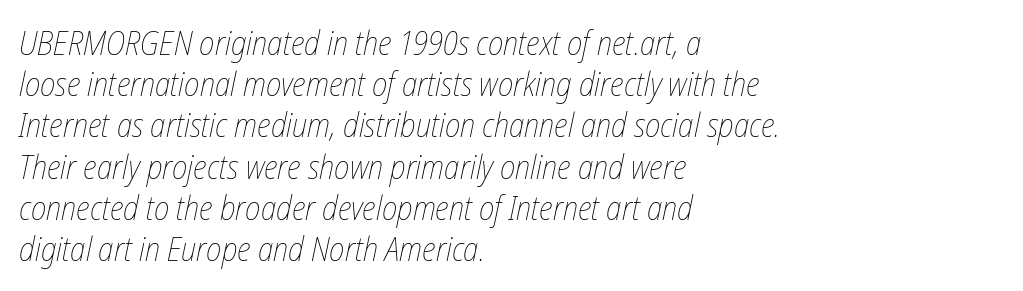
{"italic": "yes", "lean": "right", "slant_degrees": 12, "bold": "no", "weight": "thin", "width": "condensed", "stroke_contrast": "low", "x_height": "medium", "monospaced": "no", "underline": "no", "align": "left", "line_spacing": "normal", "line_spacing_ratio": 1.25, "letter_spacing": "normal", "letter_spacing_em": 0.0, "glyph_px": 33}
